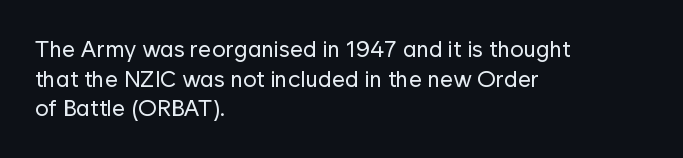
{"italic": "no", "bold": "no", "underline": "no", "align": "left", "line_spacing": "normal", "line_spacing_ratio": 1.29, "letter_spacing": "normal", "letter_spacing_em": 0.0, "glyph_px": 23}
